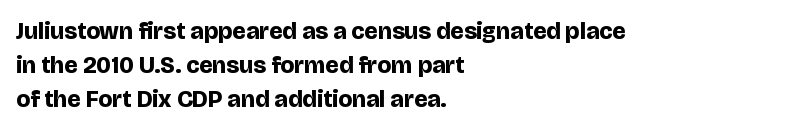
The image shows 24 px bold type, upright; set left-aligned, normal line spacing (1.42x), normal letter spacing, not underlined.
